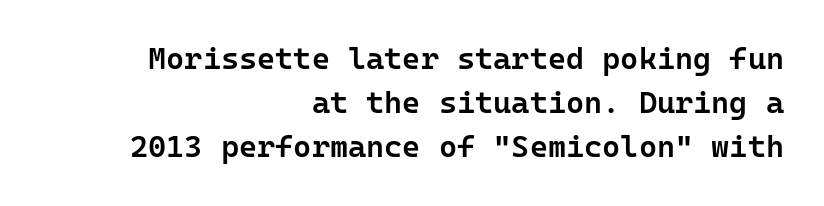
{"serif": "no", "italic": "no", "bold": "semi", "weight": "semibold", "width": "normal", "stroke_contrast": "low", "x_height": "medium", "monospaced": "yes", "underline": "no", "align": "right", "line_spacing": "normal", "line_spacing_ratio": 1.42, "letter_spacing": "normal", "letter_spacing_em": 0.0, "glyph_px": 31}
